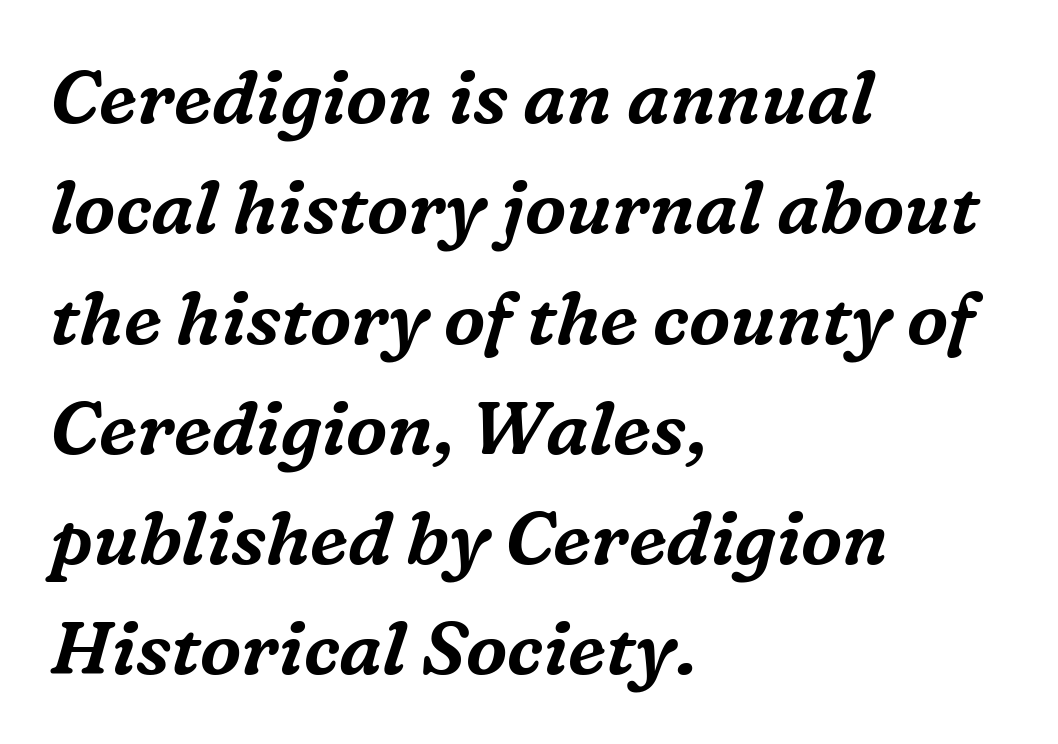
The image shows 74 px serif type, italic (leaning right); set left-aligned, normal line spacing (1.49x), normal letter spacing, not underlined; medium stroke contrast and a medium x-height.
